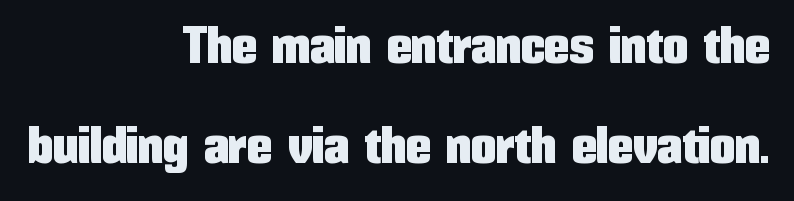
{"serif": "no", "italic": "no", "width": "condensed", "stroke_contrast": "low", "x_height": "medium", "monospaced": "no", "underline": "no", "align": "right", "line_spacing": "loose", "line_spacing_ratio": 2.0, "letter_spacing": "normal", "letter_spacing_em": 0.0, "glyph_px": 50}
